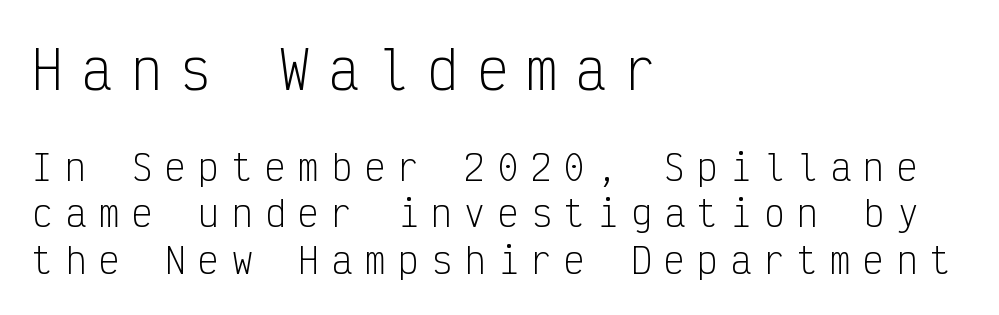
You could count columns in this text — the font is strictly monospaced. Which of the two is more prominent by size? The first, at the top. These lines were composed using upright roman letters. The typeface has the unassuming heft of standard copy or less. Serif or sans? Sans — the stroke terminals are bare. The passage shown is not underscored anywhere.
